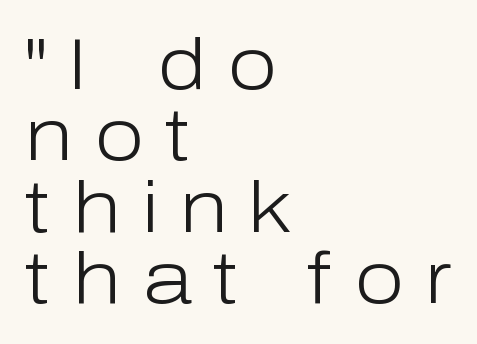
Does the copy run flush right? No — it runs flush left. Between one letter and the next there's a generous, obvious gap. Very little white space separates one row of letters from the next. The cut favours lightness, reaching ordinary text weight at its darkest.
